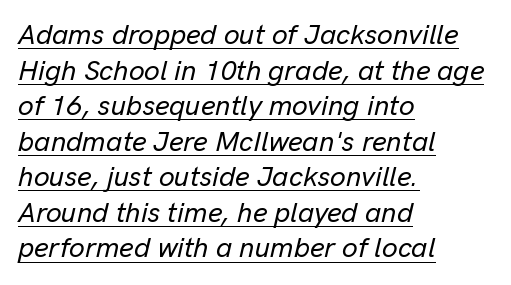
{"italic": "yes", "lean": "right", "slant_degrees": 13, "width": "normal", "stroke_contrast": "low", "x_height": "medium", "monospaced": "no", "underline": "yes", "align": "left", "line_spacing": "normal", "line_spacing_ratio": 1.27, "letter_spacing": "normal", "letter_spacing_em": 0.0, "glyph_px": 28}
